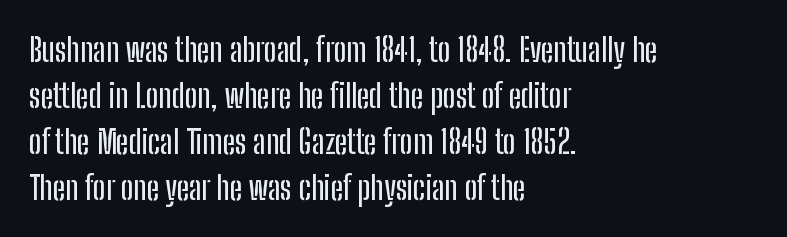
The rag falls on the right side of this text block. Unlike italic type, these characters show no tilt at all. Stroke terminals: plain, sans-serif. What's the leading like? Ordinary, nothing unusual. Character widths vary here, with narrow letters taking less room than wide ones. Underlining? Definitely not there.
